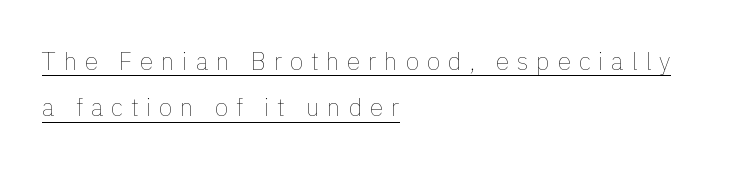
The image shows 25 px text type, upright; set left-aligned, line spacing 1.85x, unusually wide letter spacing (+0.3 em), underlined.
